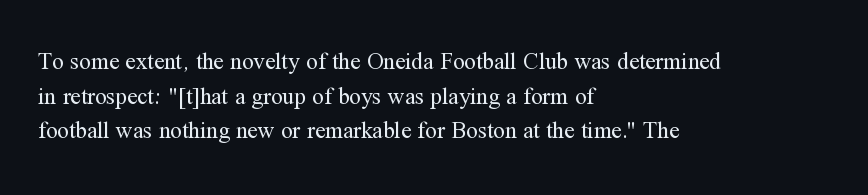
{"italic": "no", "bold": "no", "underline": "no", "align": "left", "line_spacing": "normal", "line_spacing_ratio": 1.51, "letter_spacing": "normal", "letter_spacing_em": 0.0, "glyph_px": 23}
